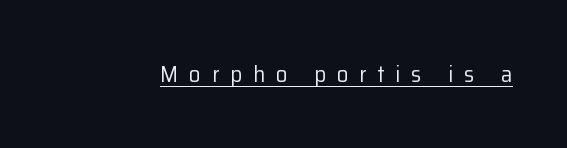
The image shows 23 px text type, upright; set unusually wide letter spacing (+0.47 em), underlined.
